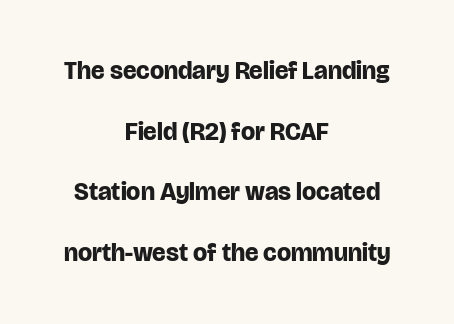
If you measured baseline to baseline, you'd find a long distance. Which margin do the lines hug? Neither — every line sits in the middle. Quick note: not italic, upright. This rendering features lettering with no underline. The type is set solid horizontally, with unmodified tracking. Set as a true bold cut, around the 700 mark.
